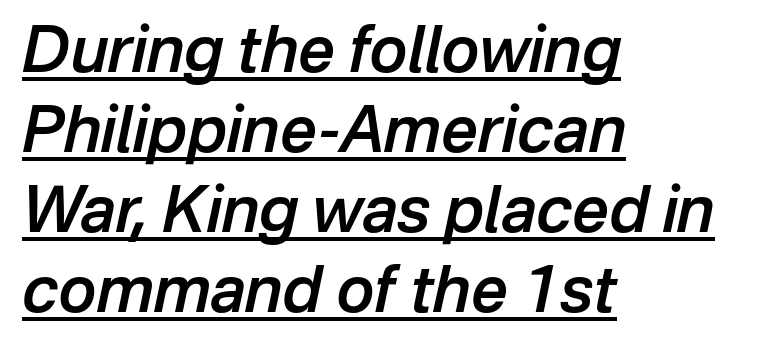
Q: Is the text bold? A: Semi-bold.
Q: Is the text italic (slanted)? A: Yes, it leans right by about 12 degrees.
Q: Is the text underlined? A: Yes.
Q: How is the paragraph aligned? A: Left-aligned.
Q: Is the spacing between letters normal or unusually wide? A: Normal.
Q: Is the spacing between lines tight, normal or loose? A: Normal.
Q: Width (condensed, normal, or wide)? A: Normal.
Q: Stroke contrast? A: Low.
Q: x-height? A: Medium.
Q: Monospaced? A: No.
